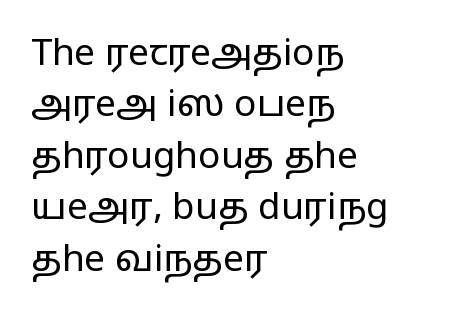
The image shows 37 px regular-weight, wide sans-serif type, upright; set left-aligned, normal line spacing (1.39x), normal letter spacing, not underlined; low stroke contrast and a medium x-height.
